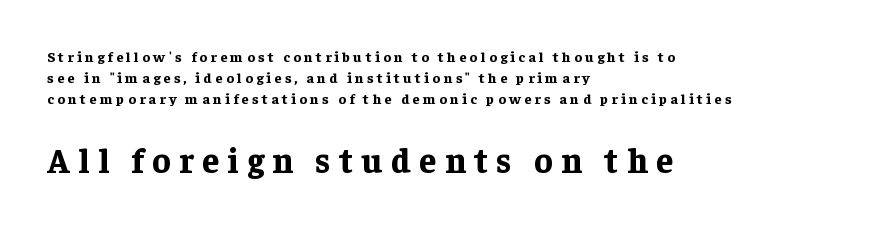
The image shows 34 px bold serif type, upright; set left-aligned, normal line spacing (1.5x), unusually wide letter spacing (+0.25 em), not underlined; the second (bottom) block is 2.43x larger; low stroke contrast and a medium x-height.
